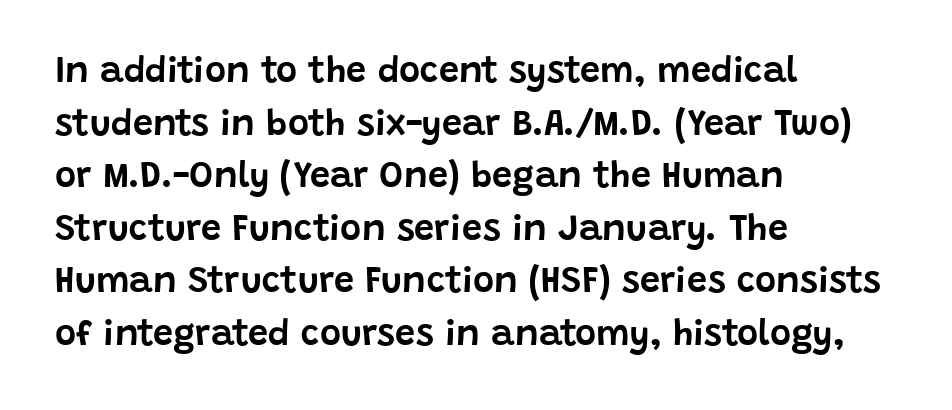
{"serif": "no", "italic": "no", "width": "normal", "stroke_contrast": "low", "x_height": "large", "monospaced": "no", "underline": "no", "align": "left", "line_spacing": "normal", "line_spacing_ratio": 1.46, "letter_spacing": "normal", "letter_spacing_em": 0.0, "glyph_px": 36}
